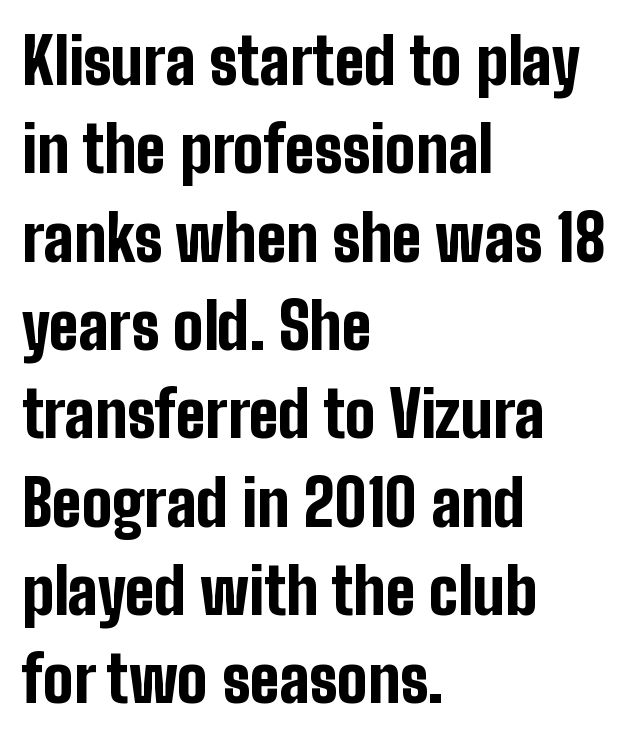
The image shows 64 px bold, condensed sans-serif type, upright; set left-aligned, normal line spacing (1.38x), normal letter spacing, not underlined; low stroke contrast and a medium x-height.
